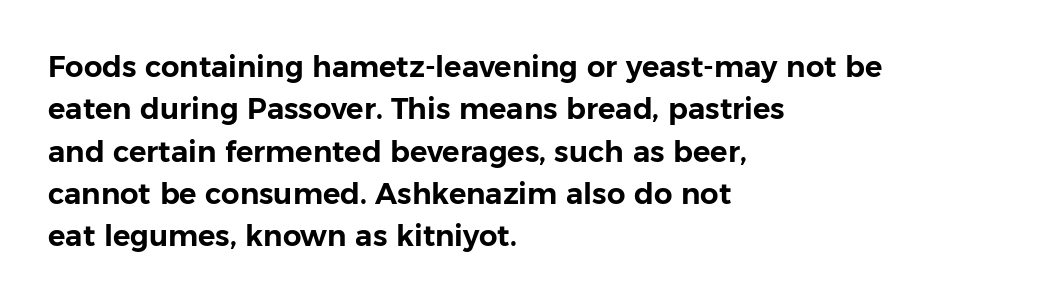
{"serif": "no", "italic": "no", "width": "normal", "stroke_contrast": "low", "x_height": "medium", "monospaced": "no", "underline": "no", "align": "left", "line_spacing": "normal", "line_spacing_ratio": 1.46, "letter_spacing": "normal", "letter_spacing_em": 0.0, "glyph_px": 29}
